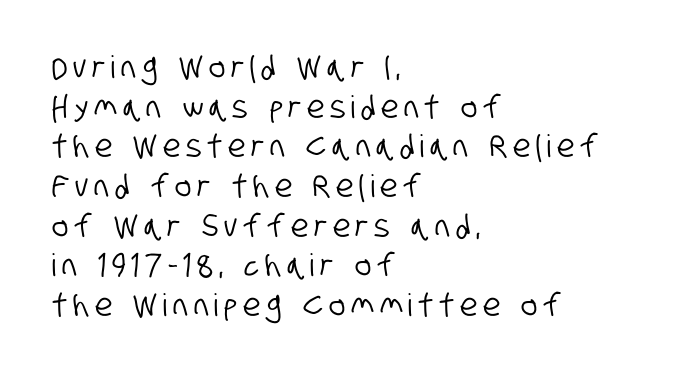
The image shows 31 px condensed sans-serif type; set left-aligned, normal line spacing (1.28x), not underlined; low stroke contrast and a large x-height.
